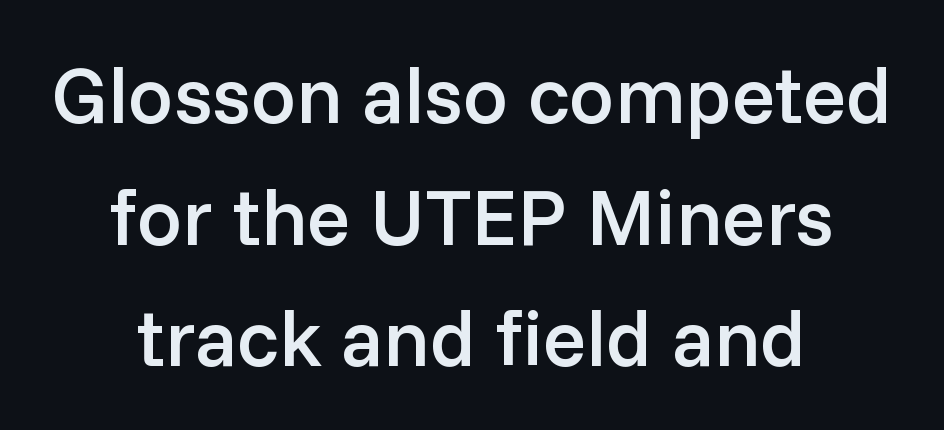
Q: Is the text bold? A: Semi-bold.
Q: Is the text italic (slanted)? A: No, it is upright.
Q: Is the typeface a serif or a sans-serif typeface? A: Sans-serif.
Q: Is the text underlined? A: No.
Q: How is the paragraph aligned? A: Centered.
Q: Is the spacing between letters normal or unusually wide? A: Normal.
Q: Is the spacing between lines tight, normal or loose? A: Normal.
Q: Width (condensed, normal, or wide)? A: Normal.
Q: Stroke contrast? A: Low.
Q: x-height? A: Medium.
Q: Monospaced? A: No.
